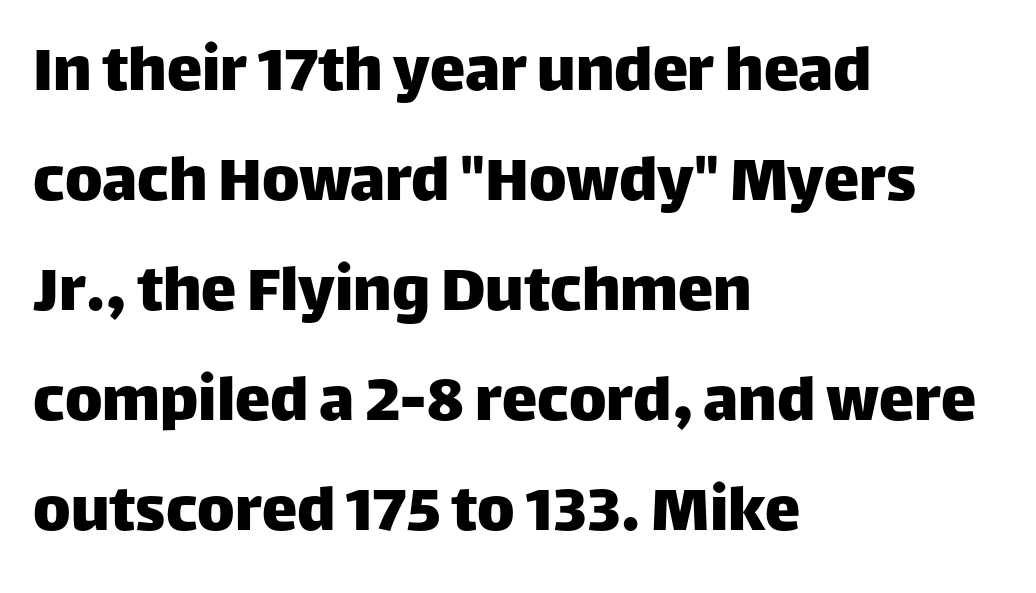
{"serif": "no", "italic": "no", "width": "normal", "stroke_contrast": "low", "x_height": "large", "monospaced": "no", "underline": "no", "align": "left", "line_spacing": "normal", "line_spacing_ratio": 1.55, "letter_spacing": "normal", "letter_spacing_em": 0.0, "glyph_px": 71}
